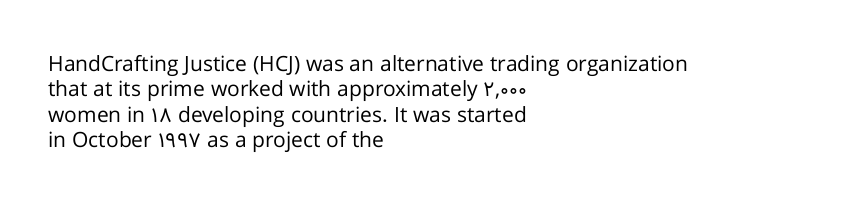
{"italic": "no", "bold": "no", "underline": "no", "align": "left", "line_spacing_ratio": 1.21, "letter_spacing": "normal", "letter_spacing_em": 0.0, "glyph_px": 21}
